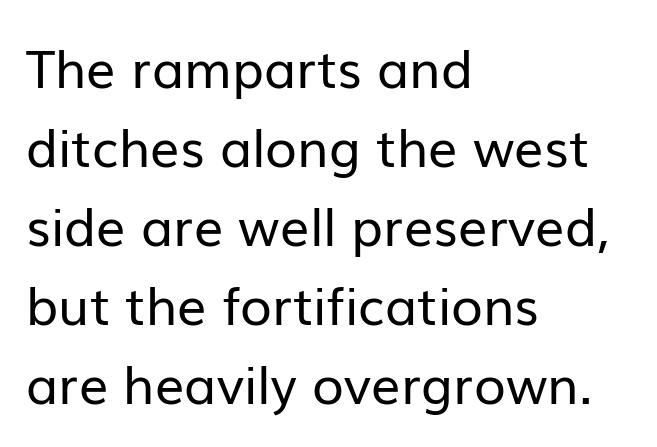
No word sits above an underline. Teacher's note: observe the even left margin — that is flush-left alignment. The passage shown is typed in a proportional face where columns would drift. Students, observe: this is what conventionally led text looks like. The weight would be labelled regular, book, light, or lighter still. The typography opts for an upright posture over an oblique one.
